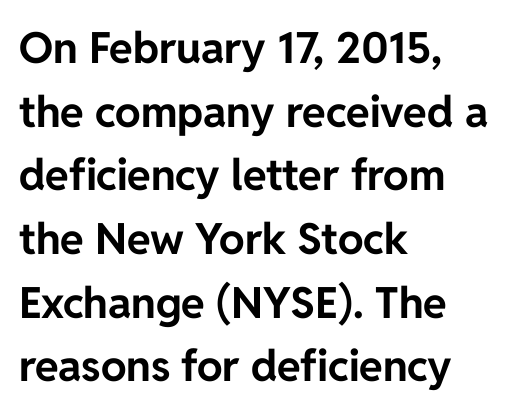
{"serif": "no", "italic": "no", "bold": "yes", "weight": "bold", "width": "normal", "stroke_contrast": "low", "x_height": "medium", "monospaced": "no", "underline": "no", "align": "left", "line_spacing": "normal", "line_spacing_ratio": 1.48, "letter_spacing": "normal", "letter_spacing_em": 0.0, "glyph_px": 43}
